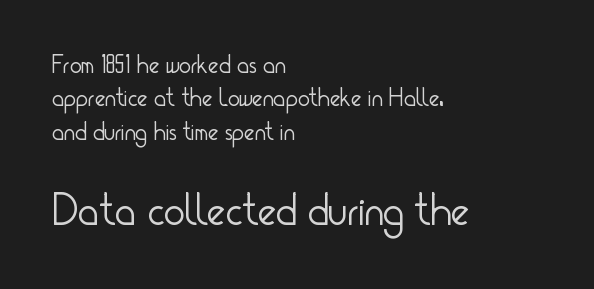
The image shows 44 px light, condensed sans-serif type, upright; set left-aligned, normal line spacing (1.34x), normal letter spacing, not underlined; the second (bottom) block is 1.76x larger; low stroke contrast and a small x-height.
